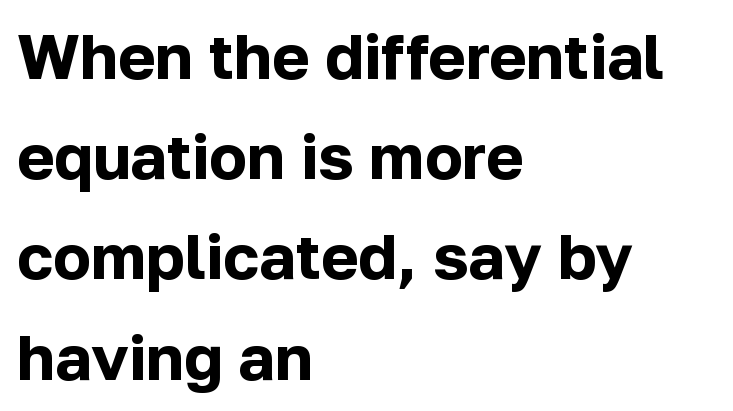
Q: Is the text bold? A: Yes.
Q: Is the text italic (slanted)? A: No, it is upright.
Q: Is the typeface a serif or a sans-serif typeface? A: Sans-serif.
Q: Is the text underlined? A: No.
Q: How is the paragraph aligned? A: Left-aligned.
Q: Is the spacing between letters normal or unusually wide? A: Normal.
Q: Is the spacing between lines tight, normal or loose? A: Normal.
Q: Width (condensed, normal, or wide)? A: Normal.
Q: Stroke contrast? A: Low.
Q: x-height? A: Medium.
Q: Monospaced? A: No.
